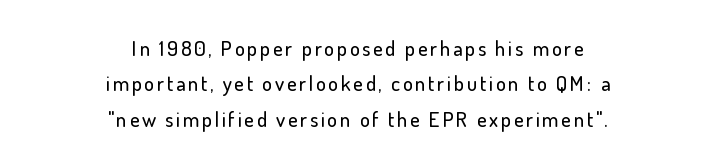
The image shows 21 px text type, upright; set centered, normal line spacing (1.68x), not underlined.
